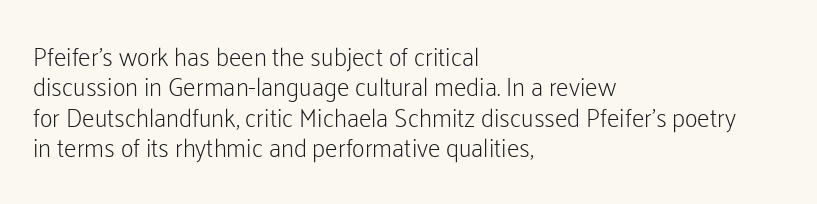
Q: Is the text bold? A: No.
Q: Is the text italic (slanted)? A: No, it is upright.
Q: Is the text underlined? A: No.
Q: How is the paragraph aligned? A: Left-aligned.
Q: Is the spacing between letters normal or unusually wide? A: Normal.
